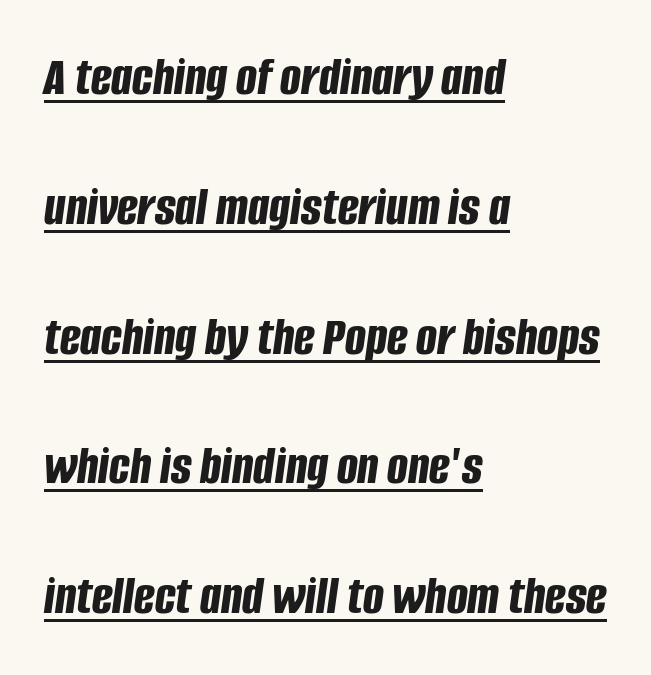
{"italic": "yes", "lean": "right", "slant_degrees": 8, "bold": "yes", "weight": "bold", "width": "condensed", "stroke_contrast": "low", "x_height": "large", "monospaced": "no", "underline": "yes", "align": "left", "line_spacing": "loose", "line_spacing_ratio": 2.36, "letter_spacing": "normal", "letter_spacing_em": 0.0, "glyph_px": 55}
